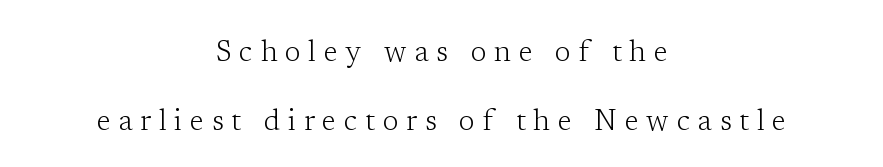
{"serif": "yes", "italic": "no", "bold": "no", "weight": "light", "width": "normal", "stroke_contrast": "low", "x_height": "medium", "monospaced": "no", "underline": "no", "align": "center", "line_spacing": "loose", "line_spacing_ratio": 2.37, "letter_spacing": "wide", "letter_spacing_em": 0.27, "glyph_px": 29}
